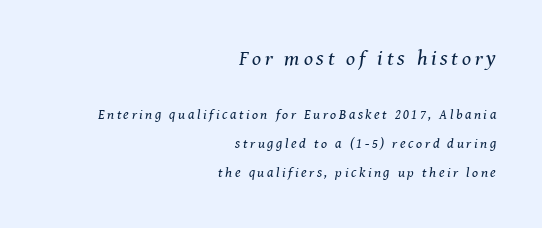
{"italic": "yes", "lean": "right", "slant_degrees": 8, "bold": "no", "underline": "no", "align": "right", "line_spacing": "loose", "line_spacing_ratio": 2.07, "larger_block": "first", "size_ratio": 1.5, "glyph_px": 21}
